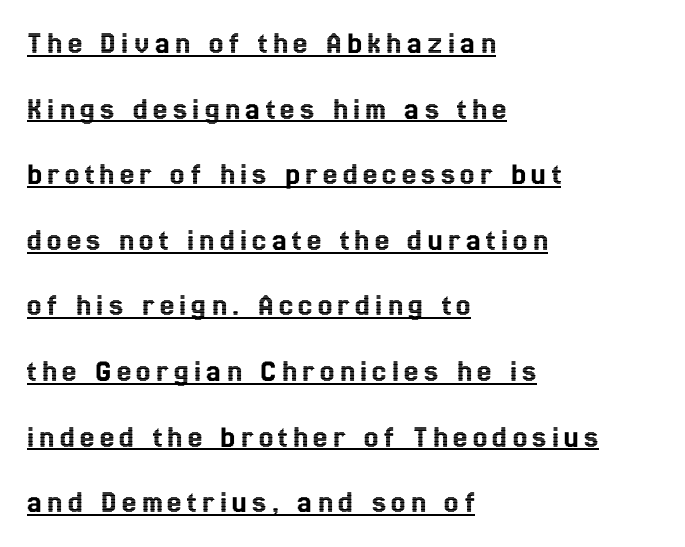
{"italic": "no", "width": "condensed", "x_height": "medium", "monospaced": "no", "underline": "yes", "align": "left", "line_spacing": "loose", "line_spacing_ratio": 2.05, "glyph_px": 32}
